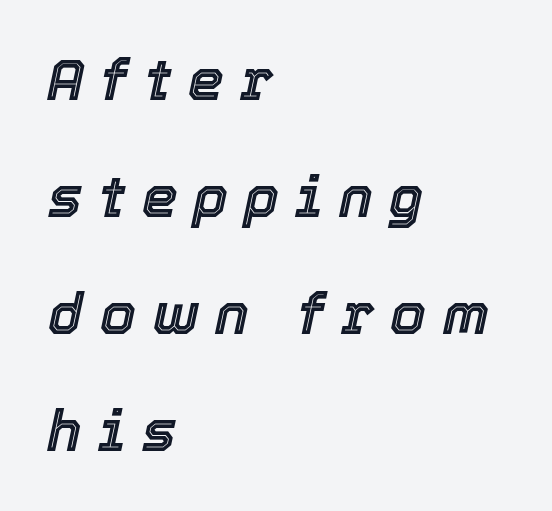
The image shows 57 px text type, italic (leaning right); set left-aligned, loose line spacing (2.05x), unusually wide letter spacing (+0.29 em), not underlined; a medium x-height.
